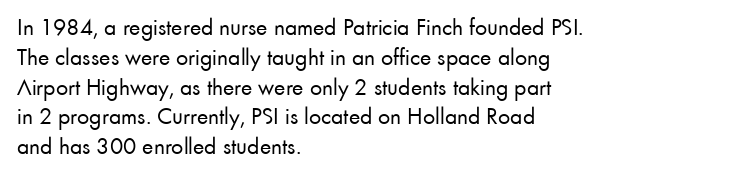
Q: Is the text bold? A: No.
Q: Is the text italic (slanted)? A: No, it is upright.
Q: Is the text underlined? A: No.
Q: How is the paragraph aligned? A: Left-aligned.
Q: Is the spacing between letters normal or unusually wide? A: Normal.
